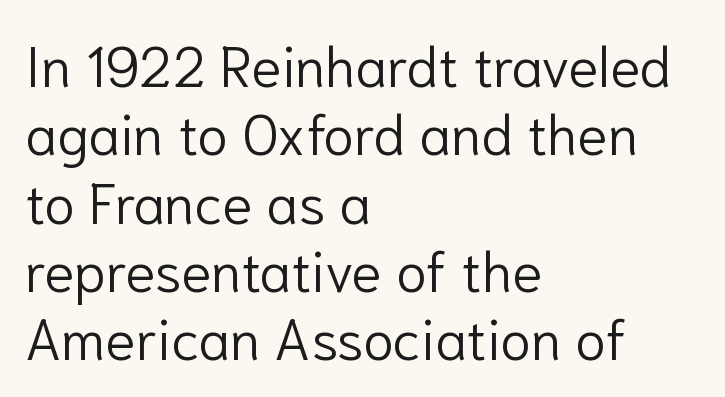
The image shows 56 px light sans-serif type, upright; set left-aligned, line spacing 1.22x, normal letter spacing, not underlined; low stroke contrast and a medium x-height.
